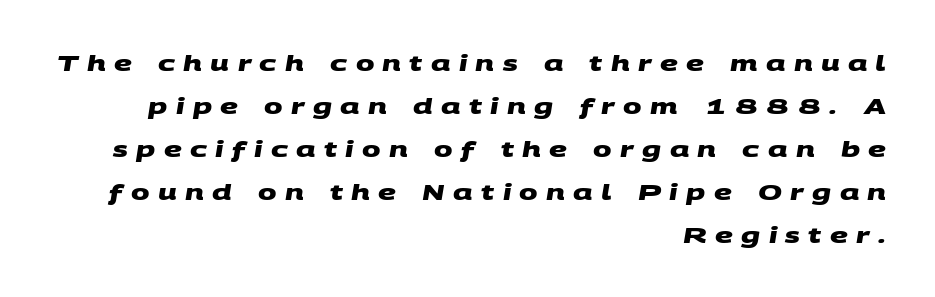
The image shows 22 px bold type; set right-aligned, loose line spacing (1.95x), unusually wide letter spacing (+0.38 em), not underlined.
